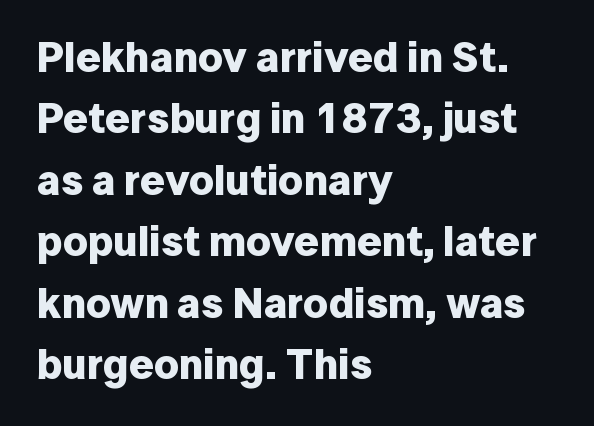
You can tell from the bare stems that sans-serif type was used. Descenders are the only things crossing below the line. A student would call this left alignment; a typographer would say flush left, rag right. Think of a printed novel: that variable character pitch is what you see here. Designer's note — italics off, roman on. Line spacing here is normal.
